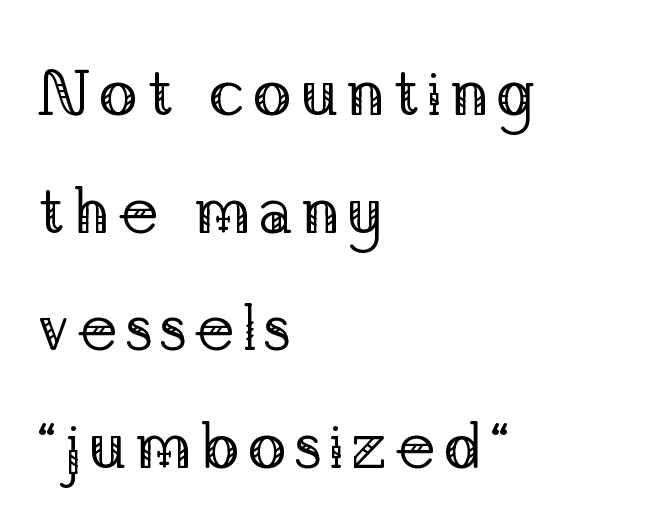
Q: Is the text bold? A: No.
Q: Is the text italic (slanted)? A: No, it is upright.
Q: Is the typeface a serif or a sans-serif typeface? A: Serif.
Q: Is the text underlined? A: No.
Q: How is the paragraph aligned? A: Left-aligned.
Q: Width (condensed, normal, or wide)? A: Normal.
Q: Stroke contrast? A: Low.
Q: x-height? A: Medium.
Q: Monospaced? A: No.
